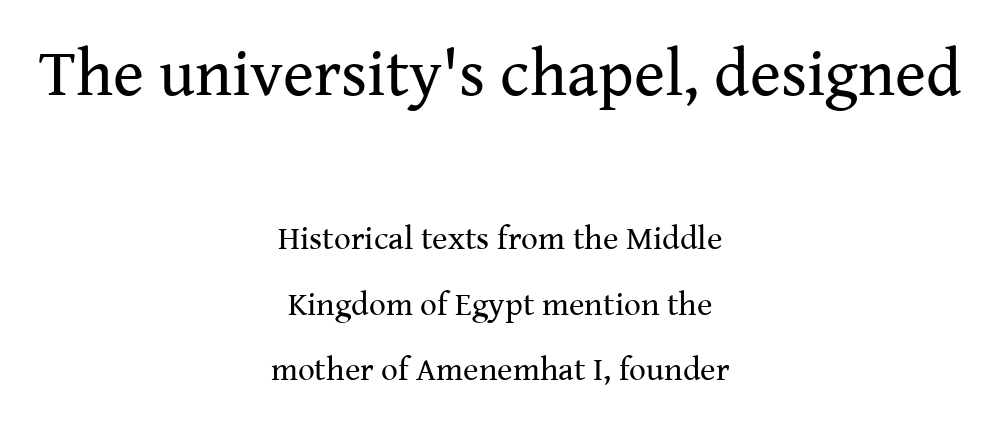
The image shows 66 px regular-weight serif type, upright; set centered, loose line spacing (1.98x), normal letter spacing, not underlined; the first (top) block is 2.0x larger; medium stroke contrast and a medium x-height.
